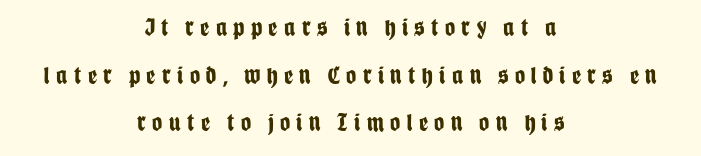
Q: Is the text bold? A: Yes.
Q: Is the text italic (slanted)? A: No, it is upright.
Q: Is the text underlined? A: No.
Q: How is the paragraph aligned? A: Centered.
Q: Is the spacing between letters normal or unusually wide? A: Unusually wide.
Q: Is the spacing between lines tight, normal or loose? A: Loose.
